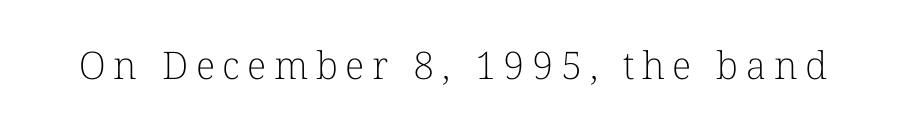
{"serif": "yes", "italic": "no", "bold": "no", "weight": "light", "width": "normal", "stroke_contrast": "low", "x_height": "medium", "monospaced": "no", "underline": "no", "letter_spacing": "wide", "letter_spacing_em": 0.2, "glyph_px": 38}
